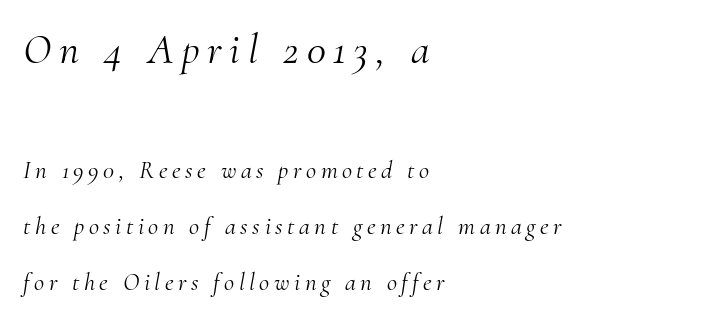
The image shows 43 px light serif type, italic (leaning right); set left-aligned, loose line spacing (2.24x), not underlined; the first (top) block is 1.72x larger; medium stroke contrast and a small x-height.
